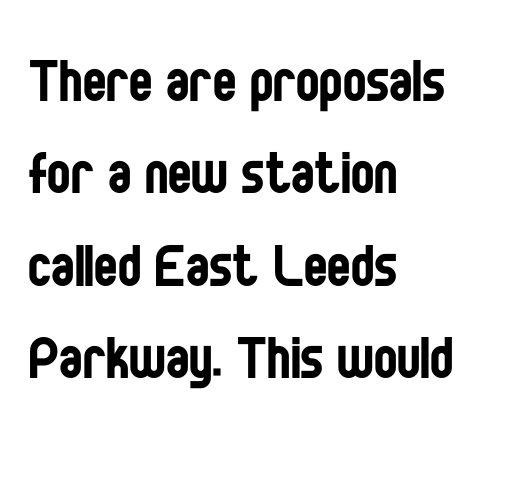
Q: Is the text bold? A: No.
Q: Is the text italic (slanted)? A: No, it is upright.
Q: Is the typeface a serif or a sans-serif typeface? A: Sans-serif.
Q: Is the text underlined? A: No.
Q: How is the paragraph aligned? A: Left-aligned.
Q: Is the spacing between letters normal or unusually wide? A: Normal.
Q: Is the spacing between lines tight, normal or loose? A: Normal.
Q: Width (condensed, normal, or wide)? A: Condensed.
Q: Stroke contrast? A: Low.
Q: x-height? A: Large.
Q: Monospaced? A: No.
